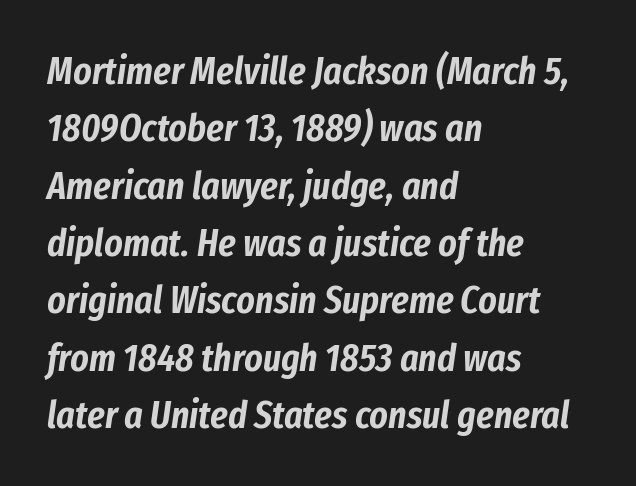
{"italic": "yes", "lean": "right", "slant_degrees": 8, "width": "condensed", "stroke_contrast": "low", "x_height": "medium", "monospaced": "no", "underline": "no", "align": "left", "line_spacing": "normal", "line_spacing_ratio": 1.47, "letter_spacing": "normal", "letter_spacing_em": 0.0, "glyph_px": 39}
